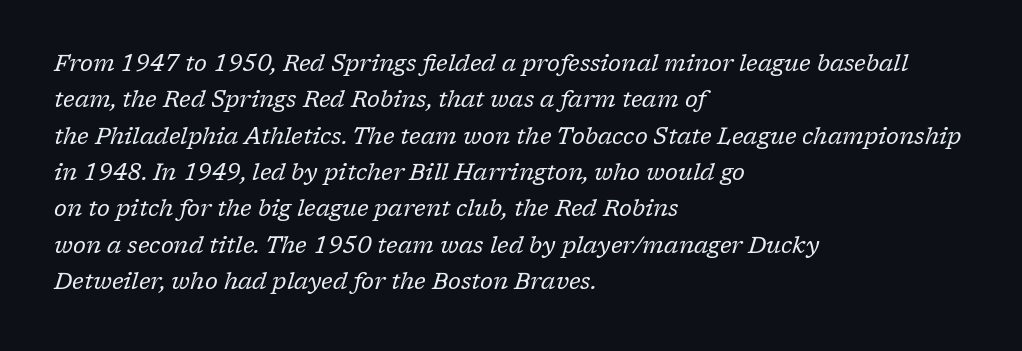
Characters follow at the spacing the type designer built in. Has an underline been added? It has not. Horizontally, the lines are justified to the leading edge only. An italicized treatment has been applied to the whole sample.
